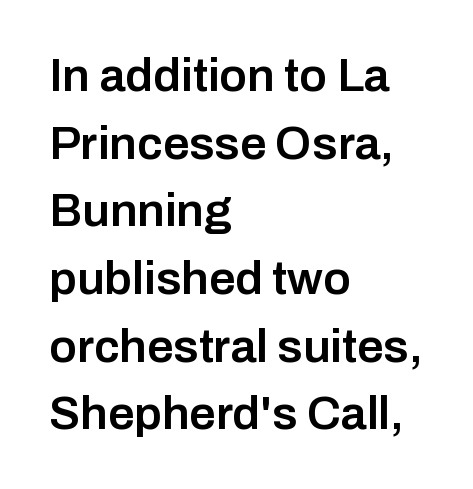
Q: Is the text bold? A: Semi-bold.
Q: Is the text italic (slanted)? A: No, it is upright.
Q: Is the typeface a serif or a sans-serif typeface? A: Sans-serif.
Q: Is the text underlined? A: No.
Q: How is the paragraph aligned? A: Left-aligned.
Q: Is the spacing between letters normal or unusually wide? A: Normal.
Q: Is the spacing between lines tight, normal or loose? A: Normal.
Q: Width (condensed, normal, or wide)? A: Normal.
Q: Stroke contrast? A: Low.
Q: x-height? A: Medium.
Q: Monospaced? A: No.
